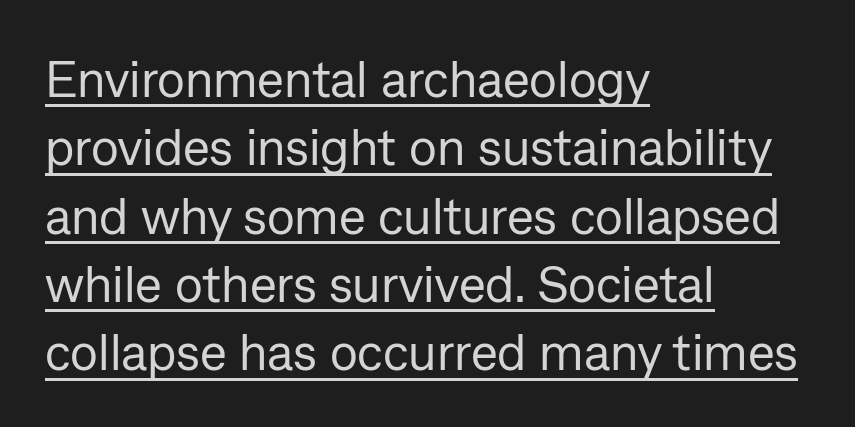
Q: Is the text bold? A: No.
Q: Is the text italic (slanted)? A: No, it is upright.
Q: Is the typeface a serif or a sans-serif typeface? A: Sans-serif.
Q: Is the text underlined? A: Yes.
Q: How is the paragraph aligned? A: Left-aligned.
Q: Is the spacing between letters normal or unusually wide? A: Normal.
Q: Is the spacing between lines tight, normal or loose? A: Normal.
Q: Width (condensed, normal, or wide)? A: Normal.
Q: Stroke contrast? A: Low.
Q: x-height? A: Medium.
Q: Monospaced? A: No.
